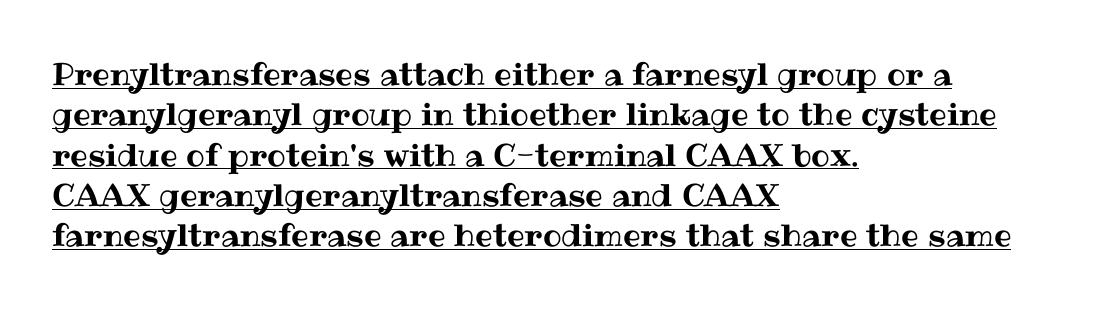
Q: Is the text italic (slanted)? A: No, it is upright.
Q: Is the text underlined? A: Yes.
Q: How is the paragraph aligned? A: Left-aligned.
Q: Is the spacing between letters normal or unusually wide? A: Normal.
Q: Is the spacing between lines tight, normal or loose? A: Normal.
Q: Width (condensed, normal, or wide)? A: Normal.
Q: Stroke contrast? A: Medium.
Q: x-height? A: Medium.
Q: Monospaced? A: No.
